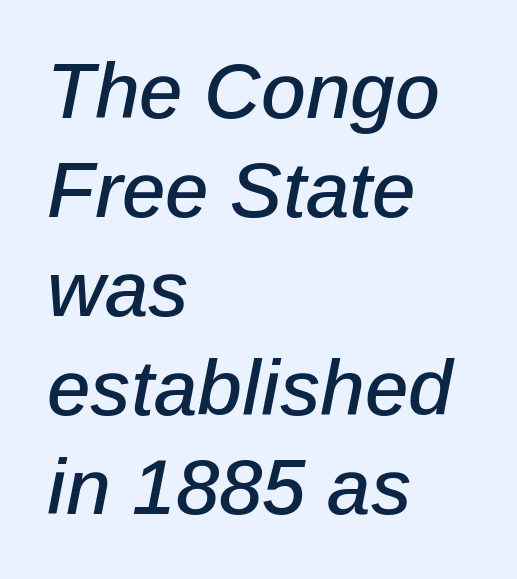
Q: Is the text italic (slanted)? A: Yes, it leans right by about 12 degrees.
Q: Is the text underlined? A: No.
Q: How is the paragraph aligned? A: Left-aligned.
Q: Is the spacing between letters normal or unusually wide? A: Normal.
Q: Is the spacing between lines tight, normal or loose? A: Normal.
Q: Width (condensed, normal, or wide)? A: Normal.
Q: Stroke contrast? A: Low.
Q: x-height? A: Medium.
Q: Monospaced? A: No.
